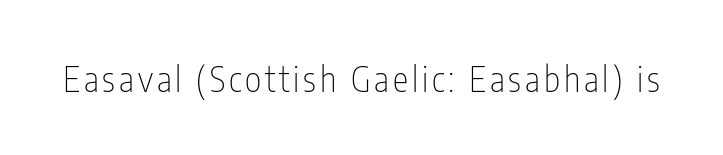
Each stroke keeps to a modest, everyday thickness or less. Beneath every word, the page is bare. To sum up the face: it is a sans, with no serifs. Quick note: not italic, upright. Character widths vary here, with narrow letters taking less room than wide ones.
